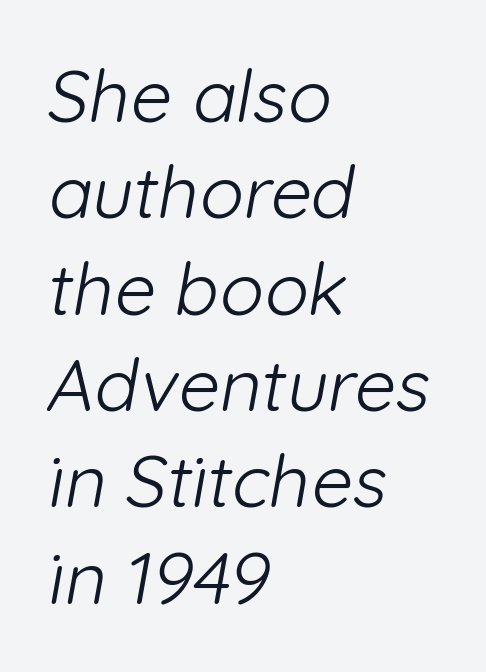
The image shows 73 px light sans-serif type; set left-aligned, normal line spacing (1.32x), normal letter spacing, not underlined; low stroke contrast and a medium x-height.
